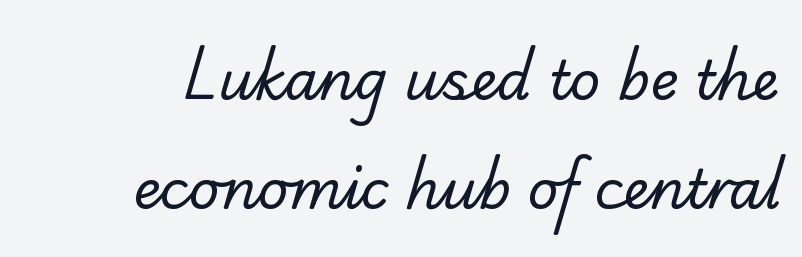
{"serif": "yes", "bold": "no", "weight": "regular", "width": "normal", "stroke_contrast": "low", "x_height": "small", "monospaced": "no", "underline": "no", "line_spacing": "loose", "line_spacing_ratio": 2.01, "letter_spacing": "normal", "letter_spacing_em": 0.0, "glyph_px": 54}
